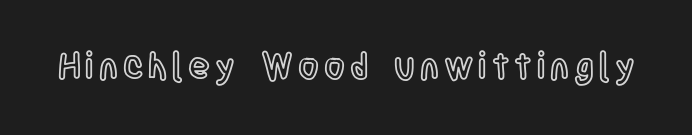
{"italic": "no", "width": "condensed", "x_height": "large", "monospaced": "no", "underline": "no", "glyph_px": 36}
